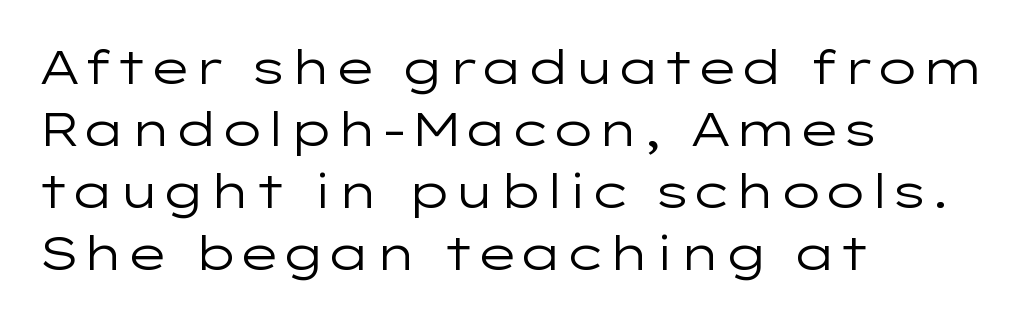
{"serif": "no", "italic": "no", "bold": "no", "weight": "regular", "width": "wide", "stroke_contrast": "low", "x_height": "medium", "monospaced": "no", "underline": "no", "align": "left", "line_spacing": "normal", "line_spacing_ratio": 1.32, "letter_spacing": "normal", "letter_spacing_em": 0.0, "glyph_px": 47}
